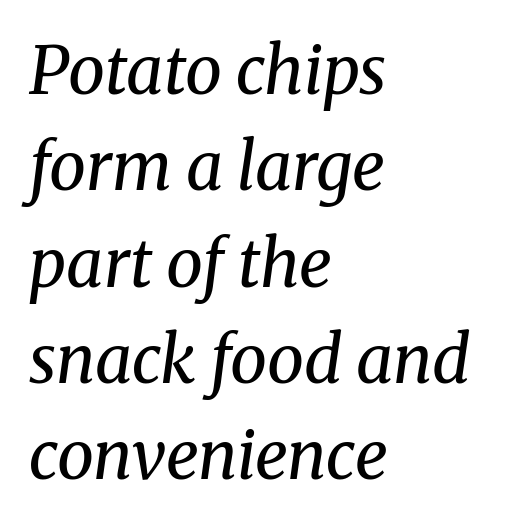
{"serif": "yes", "italic": "yes", "lean": "right", "slant_degrees": 8, "bold": "no", "weight": "regular", "width": "normal", "stroke_contrast": "medium", "x_height": "medium", "monospaced": "no", "underline": "no", "align": "left", "line_spacing": "normal", "line_spacing_ratio": 1.46, "letter_spacing": "normal", "letter_spacing_em": 0.0, "glyph_px": 66}
